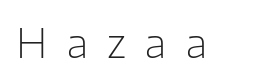
Q: Is the text bold? A: No.
Q: Is the text italic (slanted)? A: No, it is upright.
Q: Is the typeface a serif or a sans-serif typeface? A: Sans-serif.
Q: Is the text underlined? A: No.
Q: Is the spacing between letters normal or unusually wide? A: Unusually wide.
Q: Width (condensed, normal, or wide)? A: Normal.
Q: Stroke contrast? A: Low.
Q: x-height? A: Medium.
Q: Monospaced? A: No.
